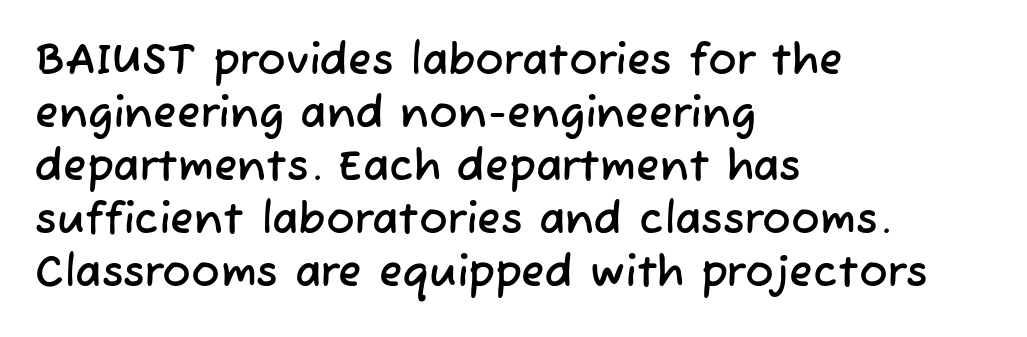
Q: Is the typeface a serif or a sans-serif typeface? A: Sans-serif.
Q: Is the text underlined? A: No.
Q: How is the paragraph aligned? A: Left-aligned.
Q: Is the spacing between letters normal or unusually wide? A: Normal.
Q: Width (condensed, normal, or wide)? A: Normal.
Q: Stroke contrast? A: Low.
Q: x-height? A: Medium.
Q: Monospaced? A: No.
